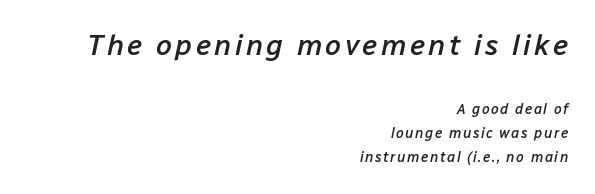
The image shows 29 px semibold type, italic (leaning right); set right-aligned, line spacing 1.72x, not underlined; the first (top) block is 2.07x larger; low stroke contrast and a medium x-height.
